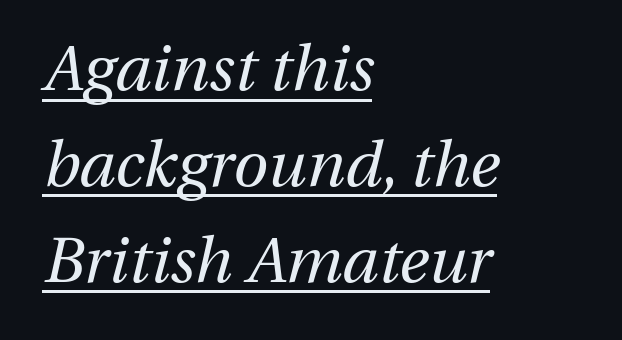
An italicized treatment has been applied to the whole sample. Does a line run under the words? Yes, clearly. This sample has the flowing, uneven cadence of proportional lettering. These lines keep a tight, regular rhythm from letter to letter. Weight: in the light-to-regular range. Line beginnings align vertically; line endings do not.
